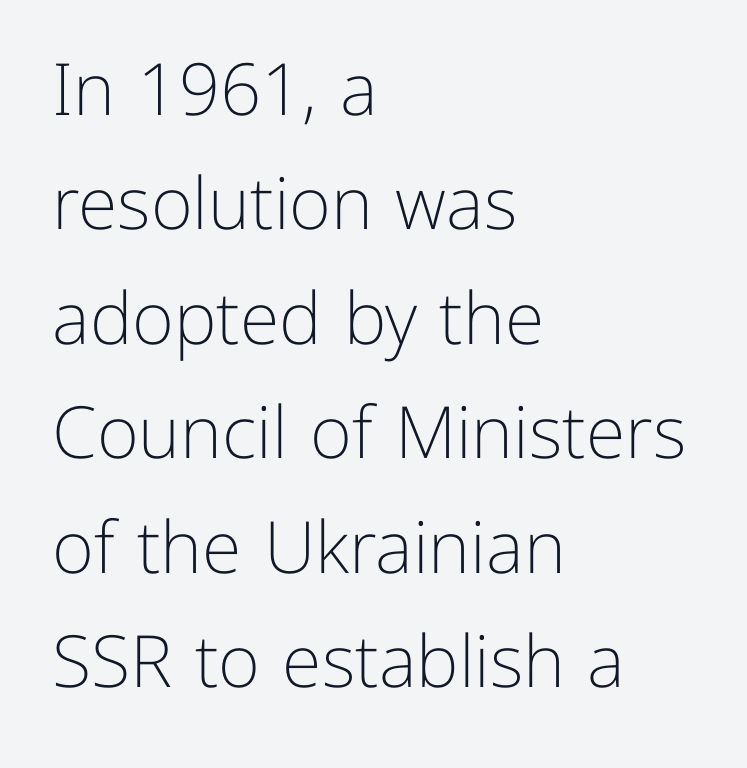
Each row of text sits above clean, open space. Weight: regular or lighter. If you measured baseline to baseline, you'd find a middling distance. These lines stack with their left ends in a neat column. You can tell it's not italic because the verticals are truly vertical.
